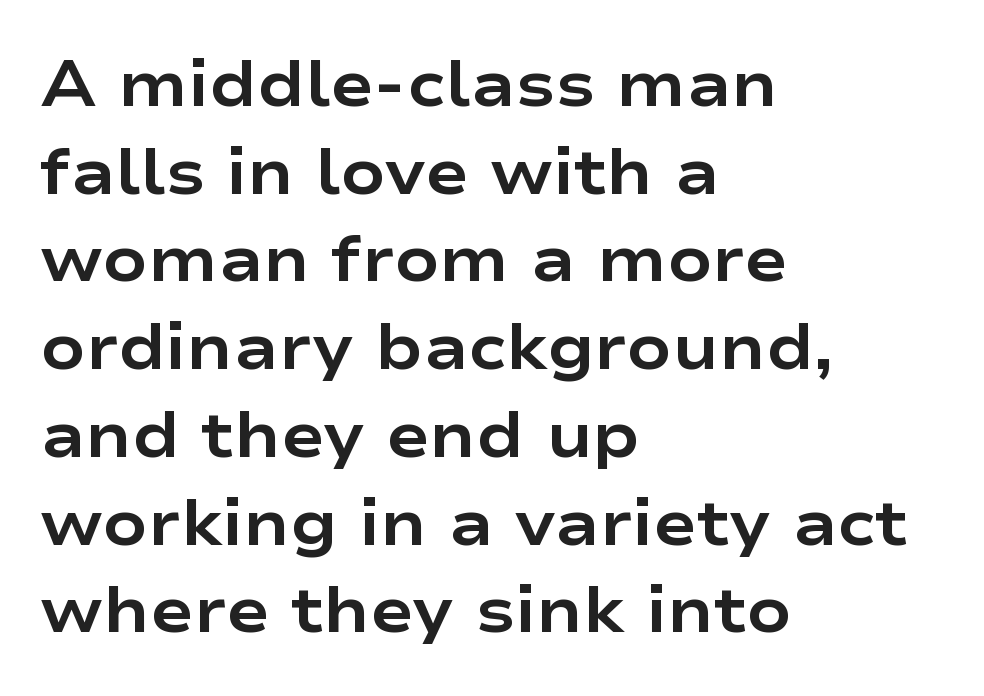
Notice how thick the strokes are: this is what a full bold looks like. Quick note: not italic, upright. In CSS terms this would be text-align: left. The passage shown has conventional tracking throughout.
